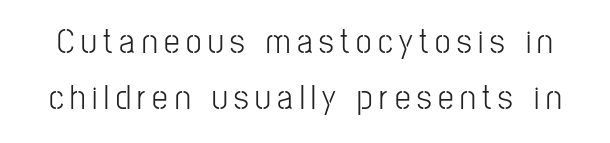
The image shows 35 px light, condensed sans-serif type, upright; set normal line spacing (1.6x), not underlined; low stroke contrast and a medium x-height.
